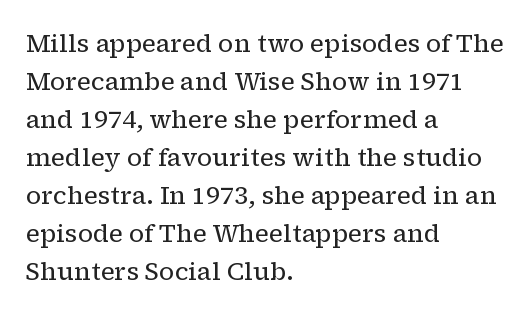
The font's upright variant was chosen for this text. The specimen omits any rule beneath the text block's lines. All the whitespace from short lines collects on the right. Tracking here is standard; glyphs follow each other at the usual distance.
